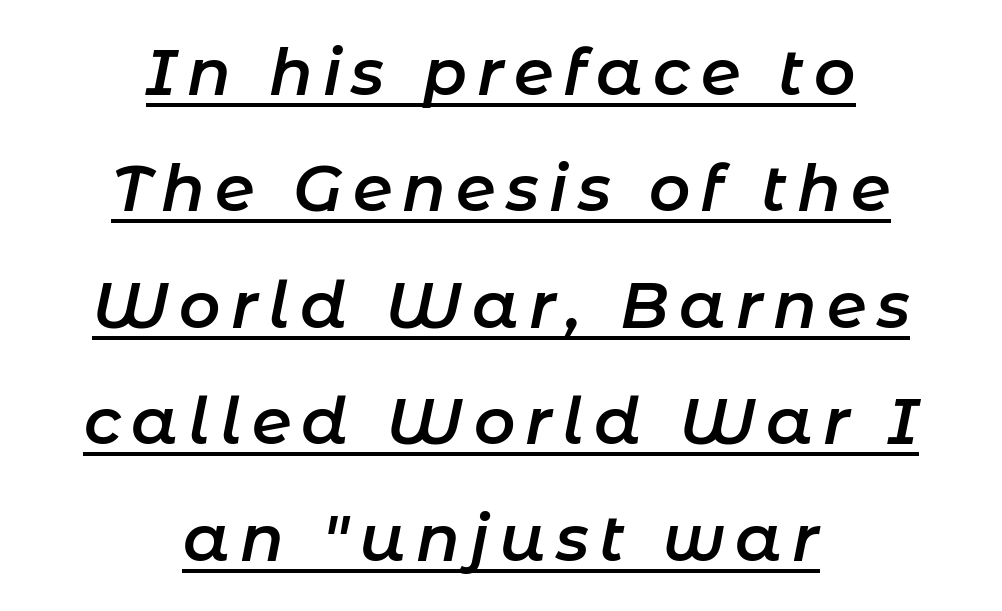
The image shows 64 px semibold type, italic (leaning right); set centered, line spacing 1.82x, underlined; low stroke contrast and a medium x-height.
